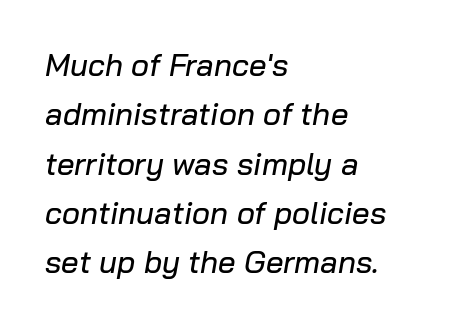
The image shows 31 px text type, italic (leaning right); set left-aligned, normal line spacing (1.59x), normal letter spacing, not underlined; low stroke contrast and a medium x-height.
